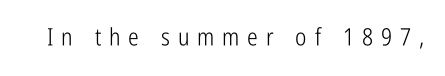
On a weight scale, this lands at 450 or below. The baseline area is clear. Quick note: not italic, upright. Here the glyphs are tracked loosely, breaking word shapes into spaced letters.
